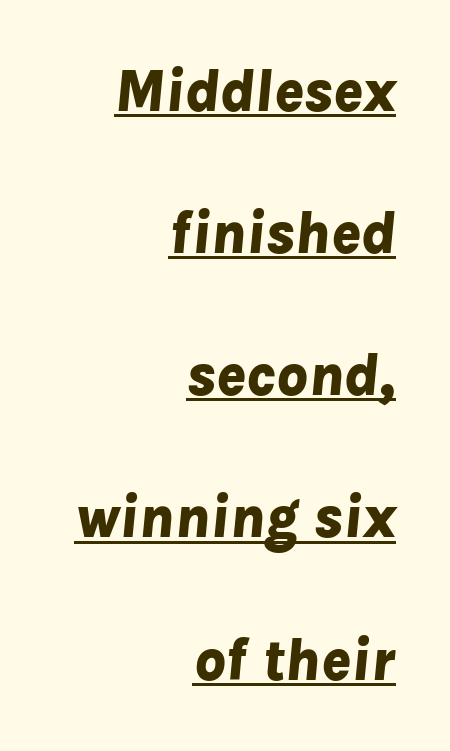
The image shows 61 px bold type, italic (leaning right); set right-aligned, loose line spacing (2.33x), normal letter spacing, underlined; low stroke contrast and a medium x-height.
